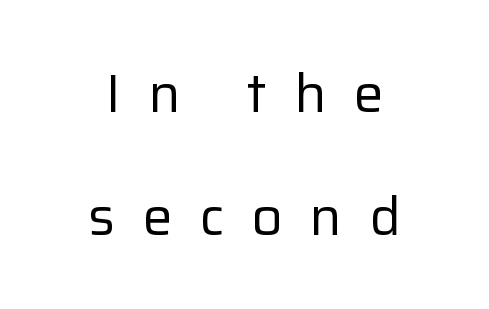
Stroke thickness stays within the range of a standard reading face or lighter. This is roman type, the default non-slanted kind. Type without underlining. Line spacing here is loose. A typesetter would call this proportional, since set widths differ per character. Loose tracking; the words dissolve into strings of separated letters.
